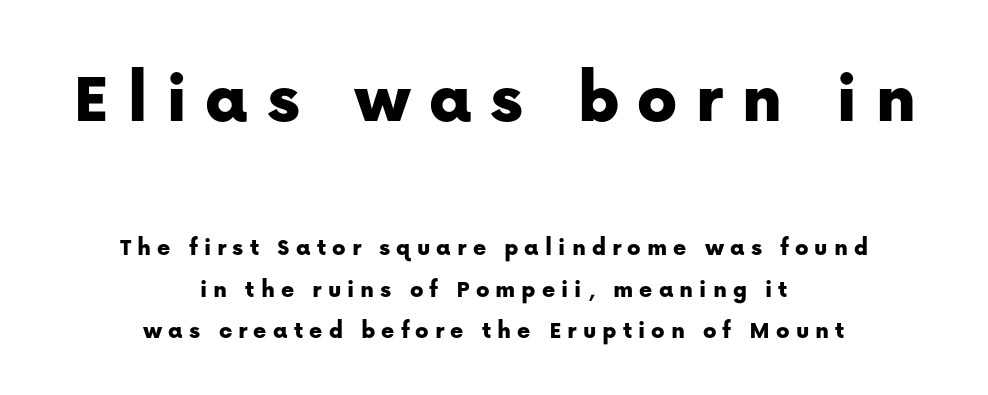
Posture: upright roman. Compared with typical body copy, the letter spacing here is much looser. Rule under the text: the space is simply empty. Leading: standard. Character size in the leading block exceeds that of the trailing block.
